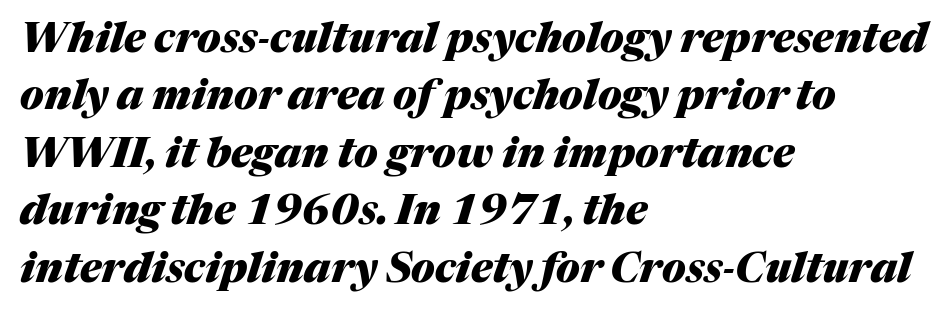
The image shows 41 px heavy type, italic (leaning right); set left-aligned, normal line spacing (1.4x), normal letter spacing, not underlined; medium stroke contrast and a medium x-height.
